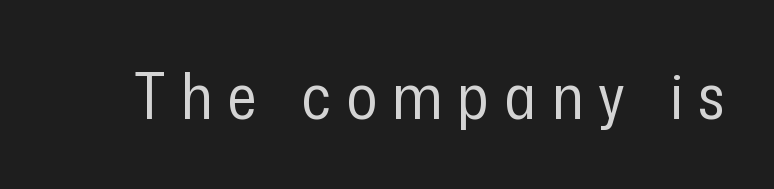
{"serif": "no", "italic": "no", "bold": "no", "weight": "regular", "width": "condensed", "stroke_contrast": "low", "x_height": "medium", "monospaced": "no", "underline": "no", "letter_spacing": "wide", "letter_spacing_em": 0.24, "glyph_px": 64}
